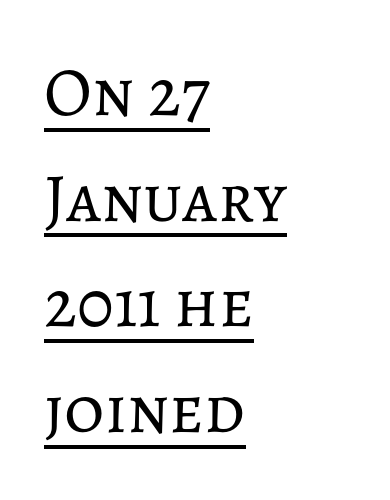
The image shows 69 px regular-weight type, upright; set left-aligned, normal line spacing (1.53x), normal letter spacing, underlined; low stroke contrast and a medium x-height.
